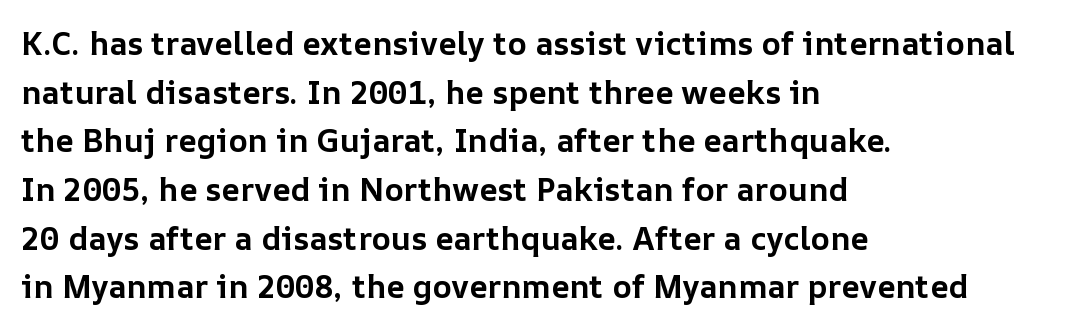
{"italic": "no", "bold": "yes", "weight": "bold", "width": "normal", "stroke_contrast": "low", "x_height": "medium", "monospaced": "no", "underline": "no", "align": "left", "line_spacing": "normal", "line_spacing_ratio": 1.52, "letter_spacing": "normal", "letter_spacing_em": 0.0, "glyph_px": 32}
